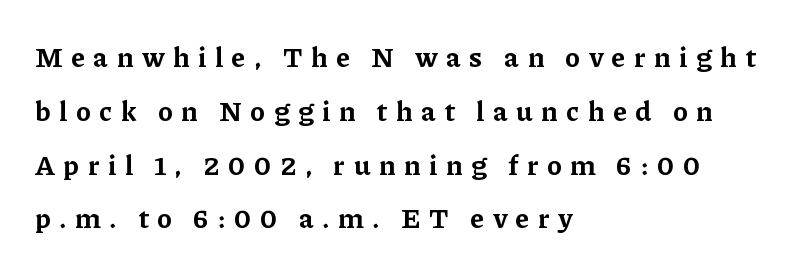
The image shows 28 px bold serif type, upright; set left-aligned, loose line spacing (1.92x), unusually wide letter spacing (+0.31 em), not underlined; low stroke contrast and a medium x-height.
